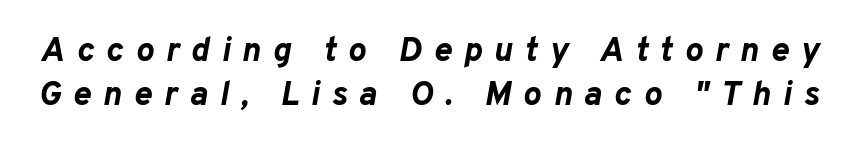
Anything drawn beneath the words? Only blank space. The rendering inserts visible extra space after every character. The rendering uses natural spacing where letterforms have individual widths. This is heavy type, rendered in bold. Notice how the stems are inclined rather than vertical — that's the hallmark of italics.
